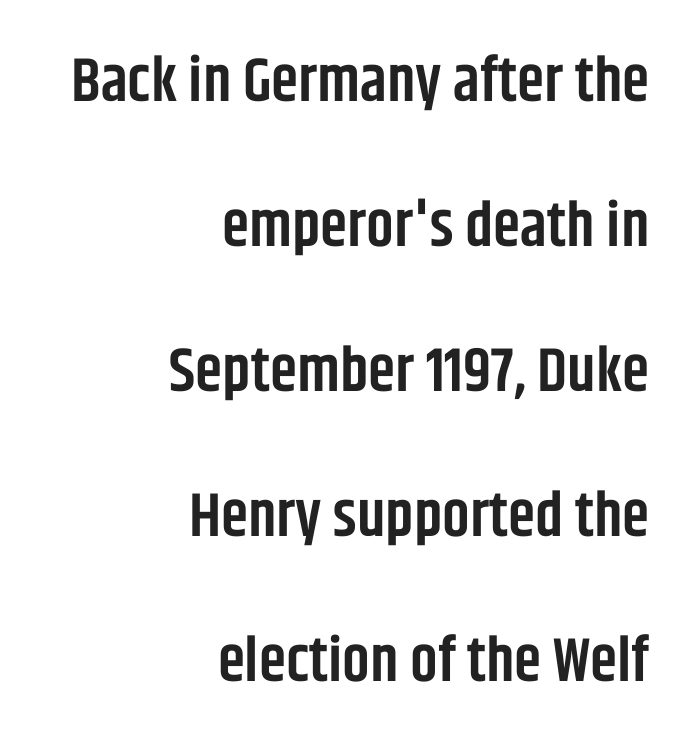
Leading is clearly above the norm, producing a sparse column. This sample is right-justified, so line beginnings fall wherever the words allow. A typesetter would call this proportional, since set widths differ per character. Underlining? Definitely not there.
